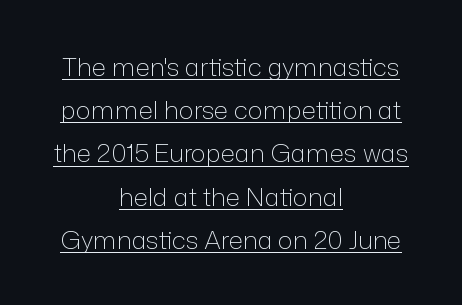
Q: Is the text bold? A: No.
Q: Is the text italic (slanted)? A: No, it is upright.
Q: Is the text underlined? A: Yes.
Q: How is the paragraph aligned? A: Centered.
Q: Is the spacing between letters normal or unusually wide? A: Normal.
